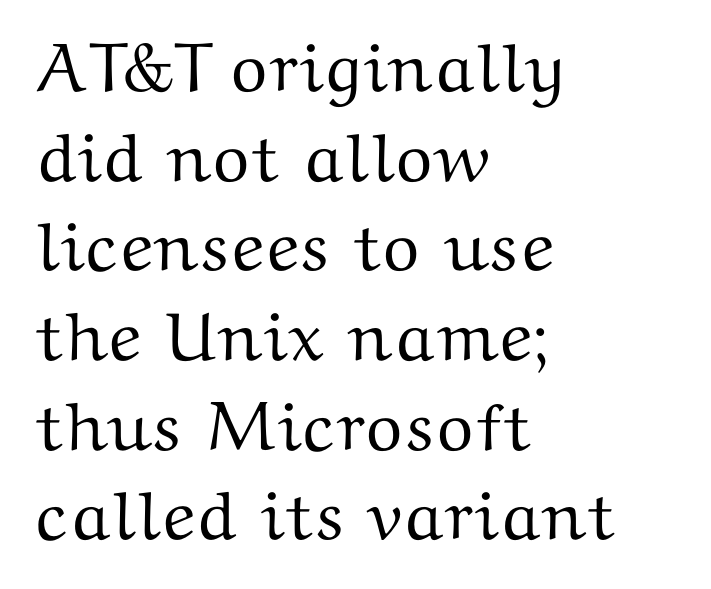
{"serif": "yes", "italic": "no", "width": "wide", "stroke_contrast": "medium", "x_height": "medium", "monospaced": "no", "underline": "no", "align": "left", "line_spacing": "normal", "line_spacing_ratio": 1.3, "letter_spacing": "normal", "letter_spacing_em": 0.0, "glyph_px": 69}
